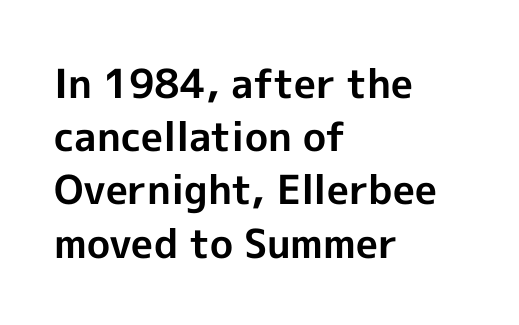
{"serif": "no", "italic": "no", "bold": "yes", "weight": "bold", "width": "normal", "x_height": "medium", "monospaced": "no", "underline": "no", "align": "left", "line_spacing": "normal", "line_spacing_ratio": 1.33, "letter_spacing": "normal", "letter_spacing_em": 0.0, "glyph_px": 40}
